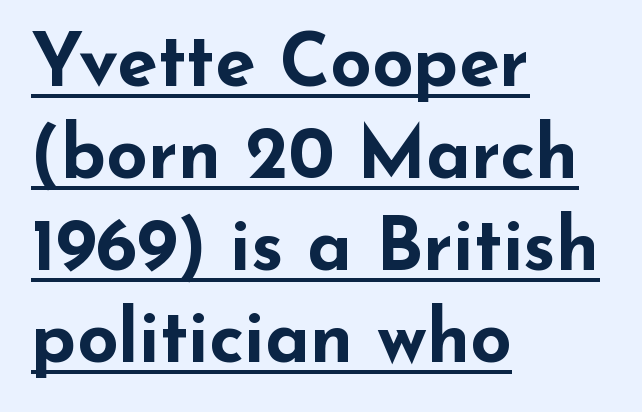
One glance says typical: line gaps are just what's usual. These lines are composed in type without serifs. These lines are rendered in a variable-pitch font. Teacher's note: observe the even left margin — that is flush-left alignment. Descenders here cross a horizontal rule under the line.
